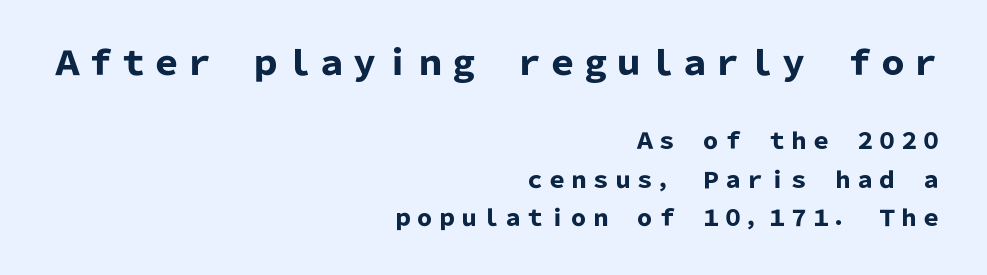
The passage shown is typed in a proportional face where columns would drift. The axis of the letterforms is exactly vertical. Set as a true bold cut, around the 700 mark. In terms of letterform style, serifs are entirely absent. The passage shown has conventional tracking throughout. The lines in this sample share a right terminus and differ only in where they begin.
